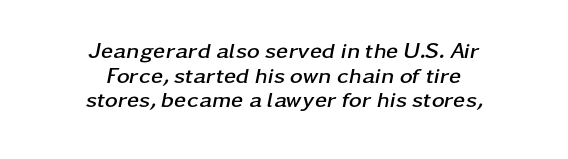
{"italic": "yes", "lean": "right", "slant_degrees": 11, "bold": "yes", "underline": "no", "align": "center", "line_spacing": "tight", "line_spacing_ratio": 1.12, "letter_spacing": "normal", "letter_spacing_em": 0.0, "glyph_px": 22}
